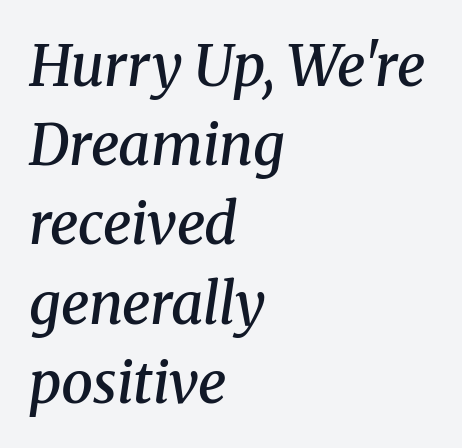
The image shows 57 px semibold serif type, italic (leaning right); set left-aligned, normal line spacing (1.39x), normal letter spacing, not underlined; medium stroke contrast and a medium x-height.
